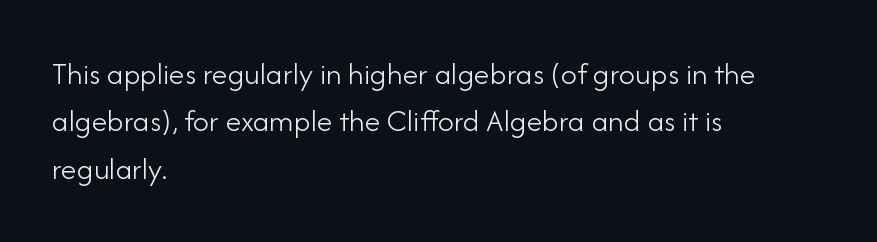
Check under the words: just untouched page. Vertically, the passage feels balanced, rows spaced as you'd expect. Every character sits straight up, as roman type does. Nope, no serifs anywhere on these letters. Looks like regular typesetting: each glyph gets only the width it needs. The rag falls on the right side of this text block.
